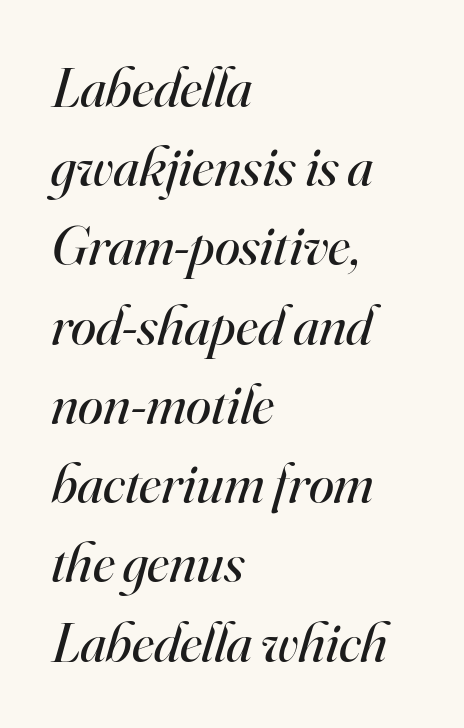
The image shows 57 px regular-weight serif type, italic (leaning right); set left-aligned, normal line spacing (1.39x), normal letter spacing, not underlined; high stroke contrast and a small x-height.
